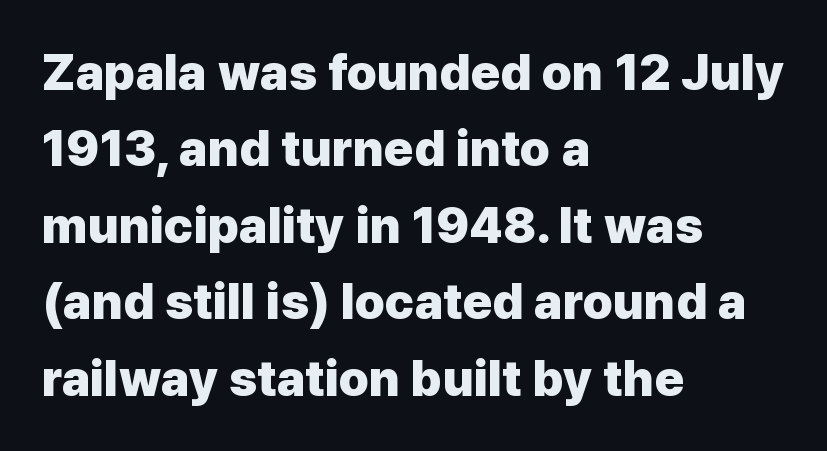
The characters display no serif detailing; their extremities are plain. The letters are bold, with thick, heavy strokes. In CSS terms this would be text-align: left. A typesetter would call this zero additional tracking.
